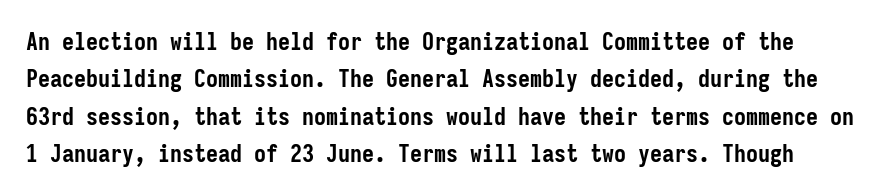
Q: Is the text bold? A: Yes.
Q: Is the text italic (slanted)? A: No, it is upright.
Q: Is the text underlined? A: No.
Q: Is the spacing between letters normal or unusually wide? A: Normal.
Q: Is the spacing between lines tight, normal or loose? A: Normal.
